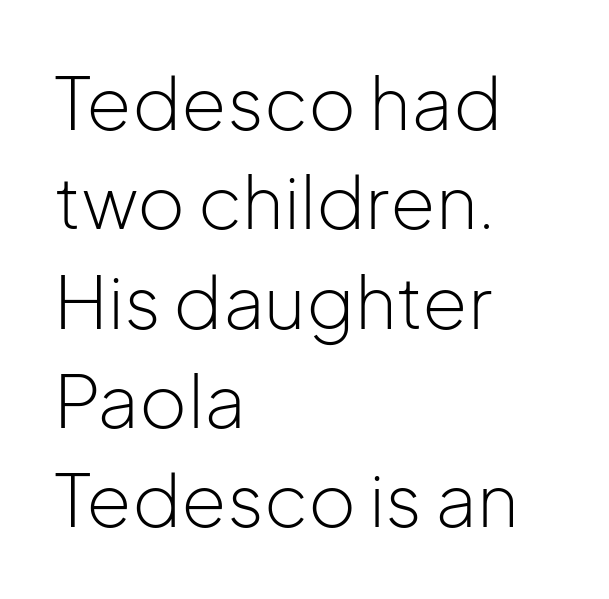
{"serif": "no", "italic": "no", "bold": "no", "weight": "light", "width": "normal", "stroke_contrast": "low", "x_height": "medium", "monospaced": "no", "underline": "no", "align": "left", "line_spacing": "normal", "line_spacing_ratio": 1.36, "letter_spacing": "normal", "letter_spacing_em": 0.0, "glyph_px": 73}
